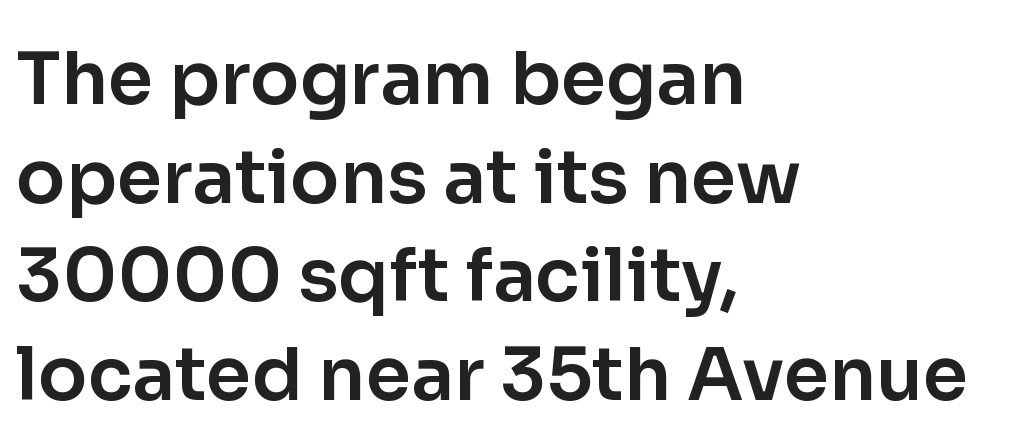
The image shows 73 px sans-serif type, upright; set left-aligned, normal line spacing (1.35x), normal letter spacing, not underlined; low stroke contrast and a medium x-height.
